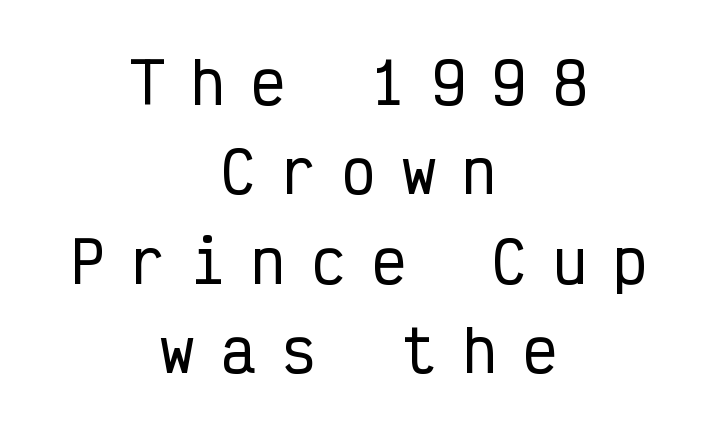
Each letter, wide or thin by design, is forced into the same width here. Vertical strokes here are truly vertical. The space beneath each line is pristine and unruled. Reading down the block, each line starts at a different indent, mirrored at its end.
